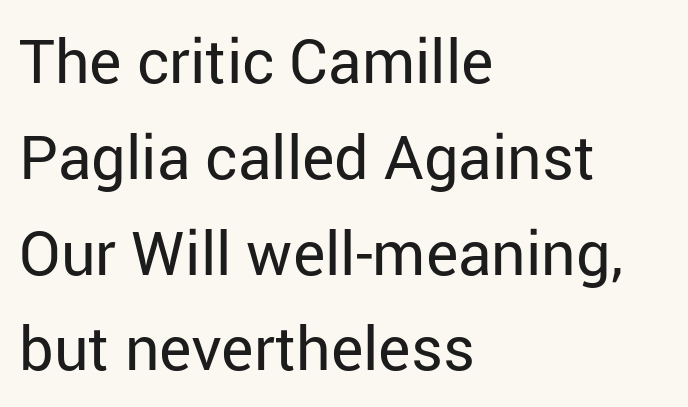
{"serif": "no", "italic": "no", "bold": "no", "weight": "regular", "width": "normal", "stroke_contrast": "low", "x_height": "medium", "monospaced": "no", "underline": "no", "align": "left", "line_spacing": "normal", "line_spacing_ratio": 1.57, "letter_spacing": "normal", "letter_spacing_em": 0.0, "glyph_px": 61}
